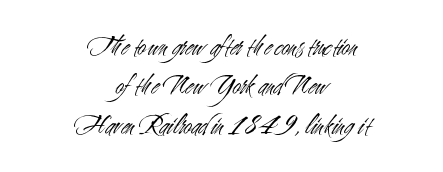
The image shows 29 px light, condensed sans-serif type; set centered, normal line spacing (1.36x), normal letter spacing, not underlined; medium stroke contrast and a small x-height.
